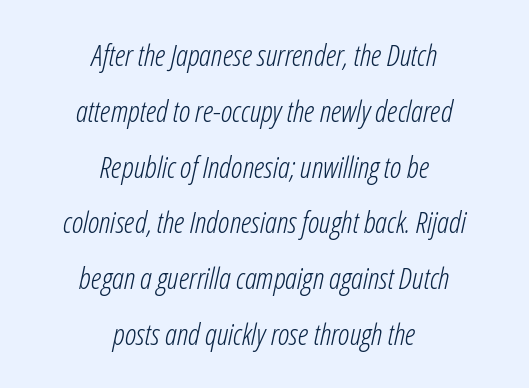
The image shows 30 px light, condensed type, italic (leaning right); set centered, line spacing 1.86x, normal letter spacing, not underlined; low stroke contrast and a medium x-height.
